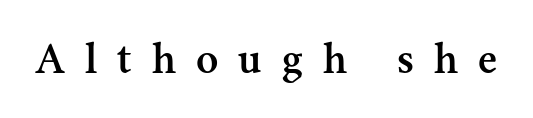
Look at the tracking — it's clearly loosened, letters drifting apart. Type without underlining. The specimen reads as upright at a glance. Proportional: the letters do not fall into vertical columns. The rendering shows small feet on the letterforms — a serif design.
